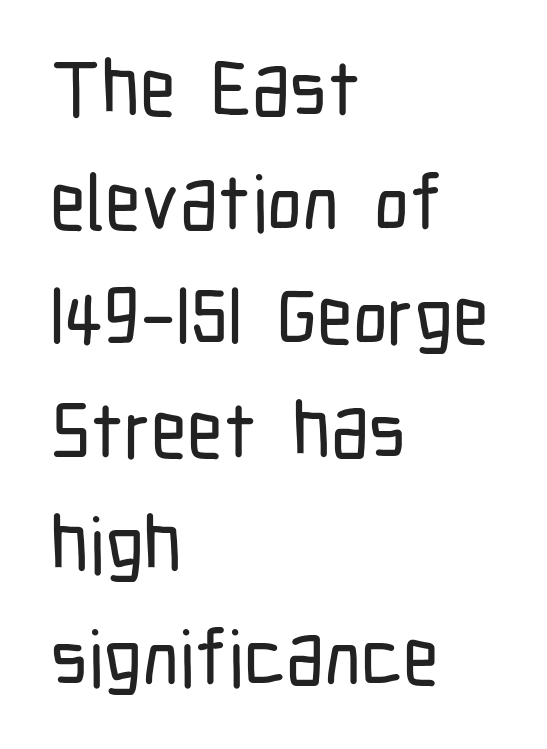
Q: Is the text italic (slanted)? A: No, it is upright.
Q: Is the typeface a serif or a sans-serif typeface? A: Sans-serif.
Q: Is the text underlined? A: No.
Q: How is the paragraph aligned? A: Left-aligned.
Q: Is the spacing between letters normal or unusually wide? A: Normal.
Q: Is the spacing between lines tight, normal or loose? A: Normal.
Q: Width (condensed, normal, or wide)? A: Condensed.
Q: Stroke contrast? A: Low.
Q: x-height? A: Medium.
Q: Monospaced? A: No.
